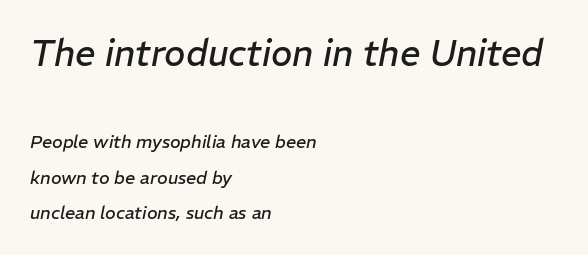
Leading: increased. No extra tracking has been applied to these lines. The passage shown is typed in a proportional face where columns would drift. An italicized treatment has been applied to the whole sample.
